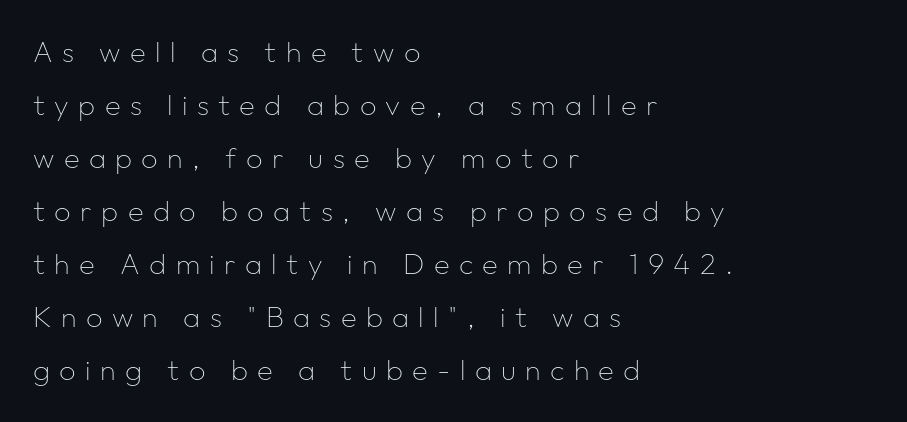
The image shows 29 px thin sans-serif type, upright; set left-aligned, line spacing 1.83x, unusually wide letter spacing (+0.32 em), not underlined; low stroke contrast and a medium x-height.
